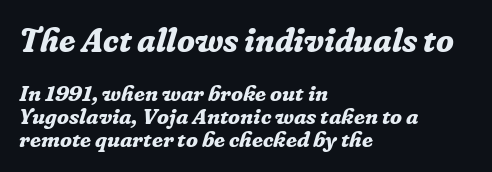
Q: Is the text bold? A: Yes.
Q: Is the text italic (slanted)? A: Yes, it leans right by about 16 degrees.
Q: Is the typeface a serif or a sans-serif typeface? A: Serif.
Q: Is the text underlined? A: No.
Q: How is the paragraph aligned? A: Left-aligned.
Q: Is the spacing between letters normal or unusually wide? A: Normal.
Q: Is the spacing between lines tight, normal or loose? A: Tight.
Q: Which block of text is set in a larger size, the first (top) or the second (bottom)? A: The first (top) one.
Q: Width (condensed, normal, or wide)? A: Normal.
Q: Stroke contrast? A: Low.
Q: x-height? A: Medium.
Q: Monospaced? A: No.
